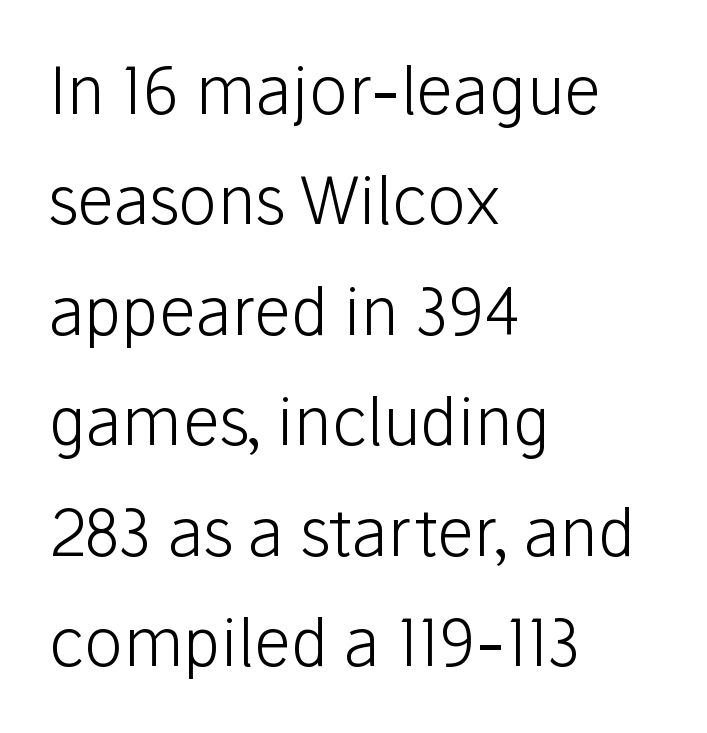
{"serif": "no", "italic": "no", "bold": "no", "weight": "light", "width": "normal", "stroke_contrast": "low", "x_height": "medium", "monospaced": "no", "underline": "no", "align": "left", "line_spacing": "normal", "line_spacing_ratio": 1.7, "letter_spacing": "normal", "letter_spacing_em": 0.0, "glyph_px": 65}
